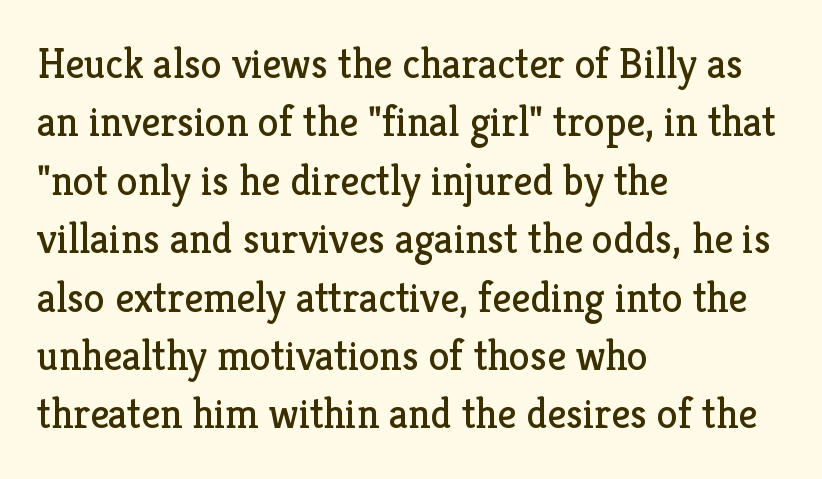
The typeface chosen for these lines features serifs. This sample has the flowing, uneven cadence of proportional lettering. The zone under the glyphs is completely vacant. Tracking here is standard; glyphs follow each other at the usual distance.
